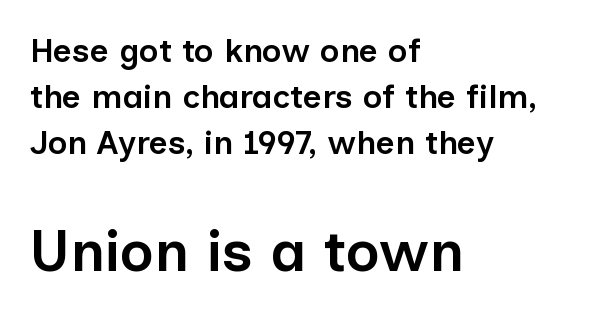
Q: Is the text bold? A: Semi-bold.
Q: Is the text italic (slanted)? A: No, it is upright.
Q: Is the typeface a serif or a sans-serif typeface? A: Sans-serif.
Q: Is the text underlined? A: No.
Q: How is the paragraph aligned? A: Left-aligned.
Q: Is the spacing between letters normal or unusually wide? A: Normal.
Q: Is the spacing between lines tight, normal or loose? A: Normal.
Q: Which block of text is set in a larger size, the first (top) or the second (bottom)? A: The second (bottom) one.
Q: Width (condensed, normal, or wide)? A: Normal.
Q: Stroke contrast? A: Low.
Q: x-height? A: Medium.
Q: Monospaced? A: No.
